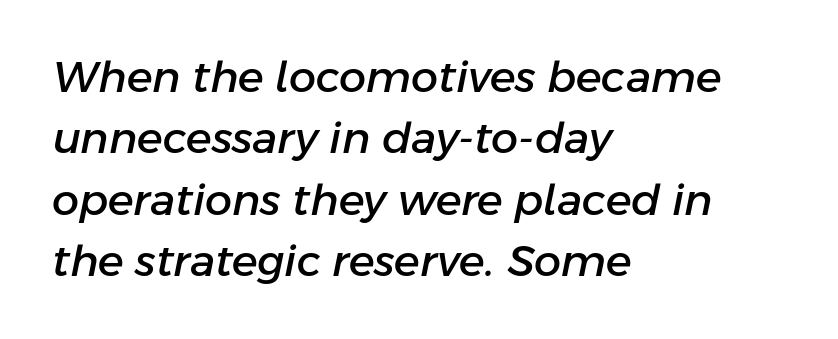
{"italic": "yes", "lean": "right", "slant_degrees": 11, "width": "normal", "stroke_contrast": "low", "x_height": "medium", "monospaced": "no", "underline": "no", "align": "left", "line_spacing": "normal", "line_spacing_ratio": 1.43, "letter_spacing": "normal", "letter_spacing_em": 0.0, "glyph_px": 43}
